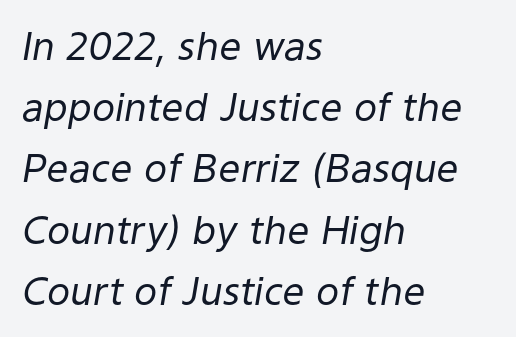
{"italic": "yes", "lean": "right", "slant_degrees": 9, "bold": "no", "weight": "regular", "width": "normal", "stroke_contrast": "low", "x_height": "medium", "monospaced": "no", "underline": "no", "align": "left", "line_spacing": "normal", "line_spacing_ratio": 1.57, "letter_spacing": "normal", "letter_spacing_em": 0.0, "glyph_px": 39}
